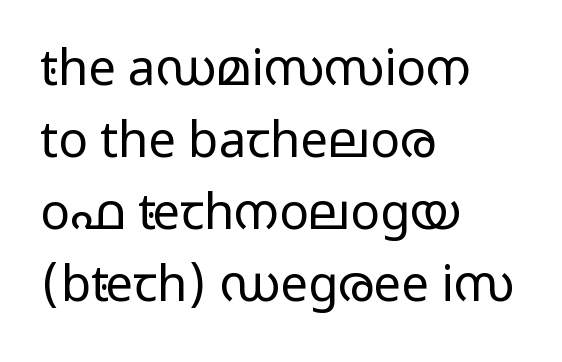
Q: Is the text bold? A: No.
Q: Is the text italic (slanted)? A: No, it is upright.
Q: Is the typeface a serif or a sans-serif typeface? A: Sans-serif.
Q: Is the text underlined? A: No.
Q: How is the paragraph aligned? A: Left-aligned.
Q: Is the spacing between letters normal or unusually wide? A: Normal.
Q: Is the spacing between lines tight, normal or loose? A: Normal.
Q: Width (condensed, normal, or wide)? A: Wide.
Q: Stroke contrast? A: Low.
Q: x-height? A: Medium.
Q: Monospaced? A: No.
